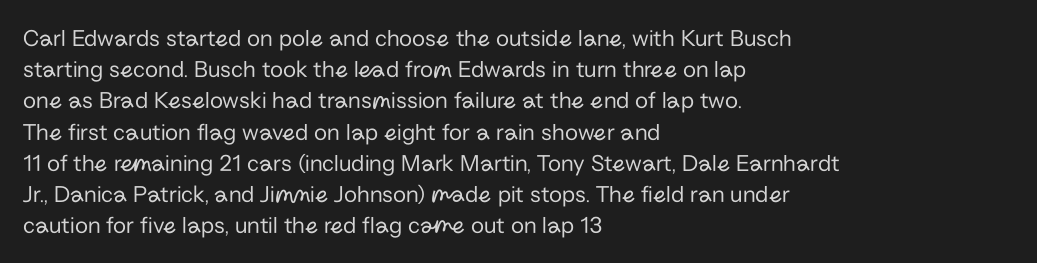
The ragged edge is on the right, which tells us the setting is flush left. The passage shown is not underscored anywhere. These lines were composed using upright roman letters. This sample uses plain, unmodified letter spacing. Reading down the column, the eye jumps a familiar distance to each next line.
